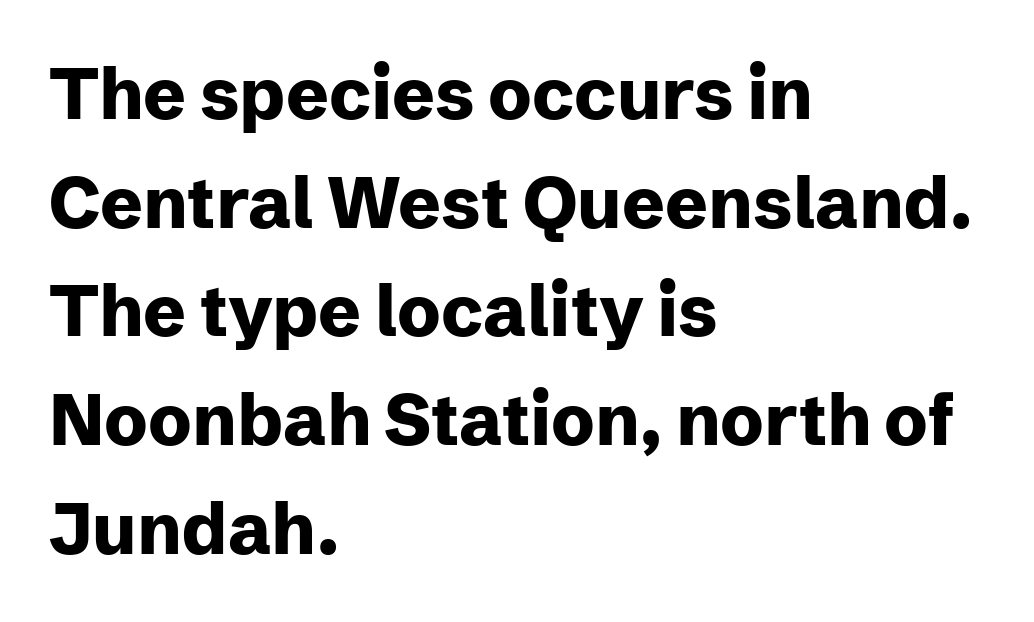
The rag falls on the right side of this text block. A typesetter would call this zero additional tracking. Is there any slant? The stems are plumb. Is this a sans? Yes — the strokes have no serifs. The rendering uses natural spacing where letterforms have individual widths.
